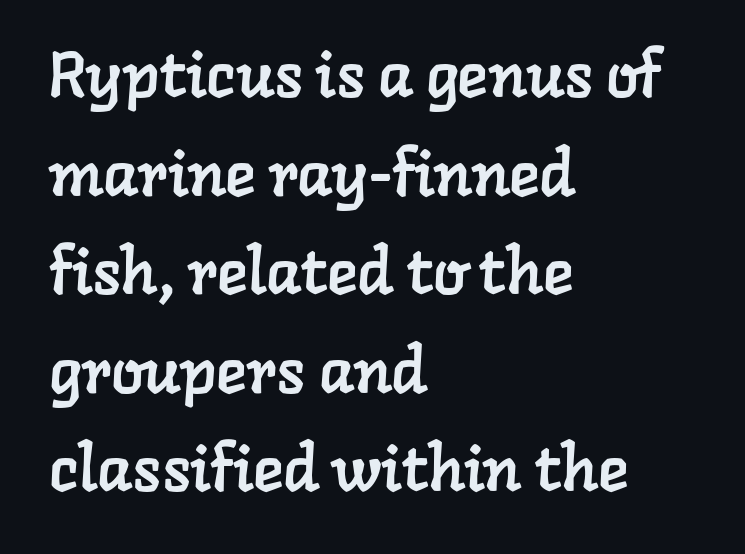
The face used here is proportionally spaced, like ordinary book or web type. Compared with typical paragraphs, the rows here are spaced about the same. Any mark beneath the type? The region is blank. What stands out about the letter spacing? Nothing — it is the standard amount.
